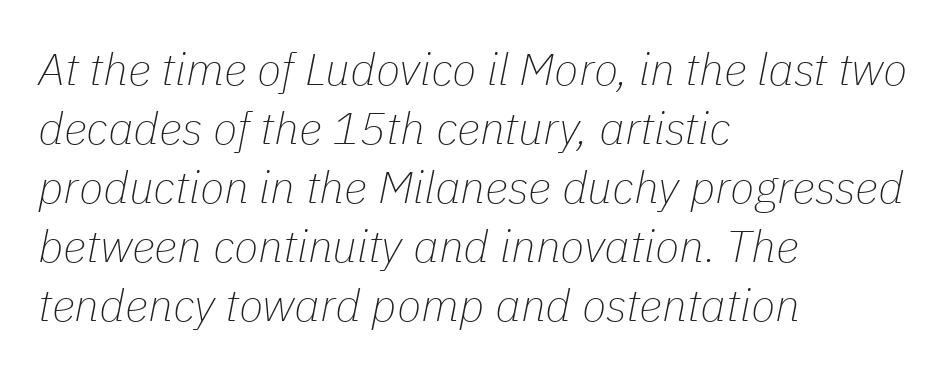
Q: Is the text bold? A: No.
Q: Is the text italic (slanted)? A: Yes, it leans right by about 11 degrees.
Q: Is the text underlined? A: No.
Q: How is the paragraph aligned? A: Left-aligned.
Q: Is the spacing between letters normal or unusually wide? A: Normal.
Q: Is the spacing between lines tight, normal or loose? A: Normal.
Q: Width (condensed, normal, or wide)? A: Normal.
Q: Stroke contrast? A: Low.
Q: x-height? A: Medium.
Q: Monospaced? A: No.
